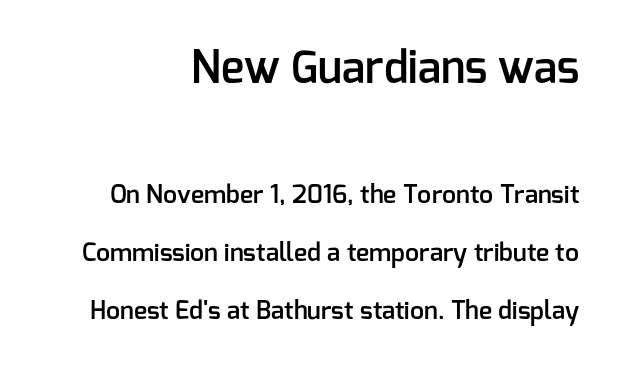
Q: Is the text bold? A: Semi-bold.
Q: Is the text italic (slanted)? A: No, it is upright.
Q: Is the typeface a serif or a sans-serif typeface? A: Sans-serif.
Q: Is the text underlined? A: No.
Q: How is the paragraph aligned? A: Right-aligned.
Q: Is the spacing between letters normal or unusually wide? A: Normal.
Q: Is the spacing between lines tight, normal or loose? A: Loose.
Q: Which block of text is set in a larger size, the first (top) or the second (bottom)? A: The first (top) one.
Q: Width (condensed, normal, or wide)? A: Normal.
Q: Stroke contrast? A: Low.
Q: x-height? A: Medium.
Q: Monospaced? A: No.
